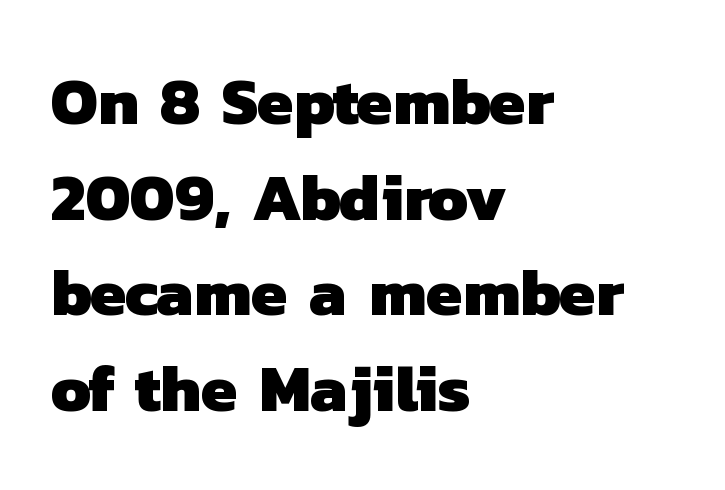
{"serif": "no", "bold": "yes", "weight": "heavy", "width": "normal", "stroke_contrast": "low", "x_height": "medium", "monospaced": "no", "underline": "no", "align": "left", "line_spacing": "normal", "line_spacing_ratio": 1.45, "letter_spacing": "normal", "letter_spacing_em": 0.0, "glyph_px": 66}
